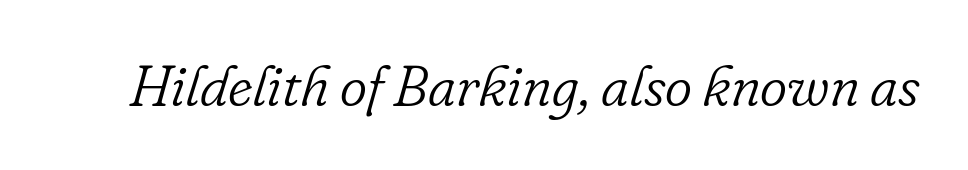
This sample has the flowing, uneven cadence of proportional lettering. The letters look calm and open, with moderate or lighter stems. The specimen reads as italic at a glance. Does the type have serifs? Yes, each stem ends in a small foot.
